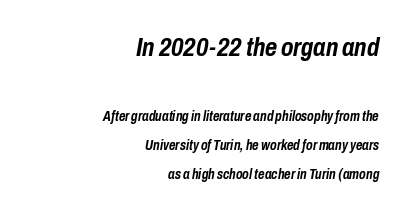
{"italic": "yes", "lean": "right", "slant_degrees": 10, "bold": "yes", "underline": "no", "align": "right", "line_spacing": "loose", "line_spacing_ratio": 2.08, "letter_spacing": "normal", "letter_spacing_em": 0.0, "larger_block": "first", "size_ratio": 1.86, "glyph_px": 26}
